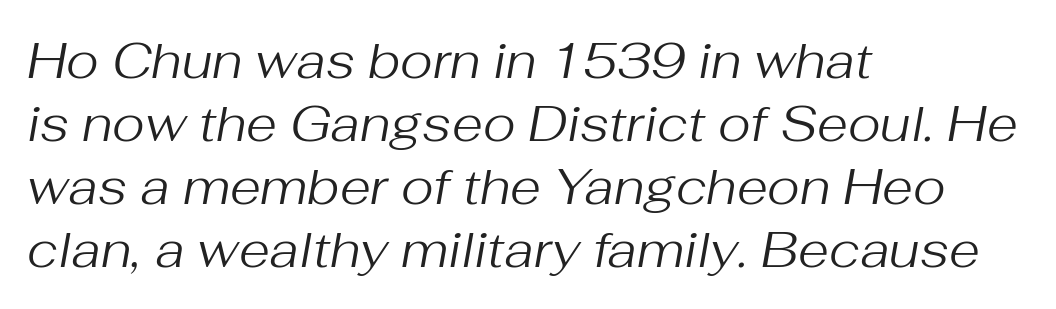
The image shows 50 px regular-weight type, italic (leaning right); set left-aligned, normal line spacing (1.26x), normal letter spacing, not underlined; medium stroke contrast and a medium x-height.
